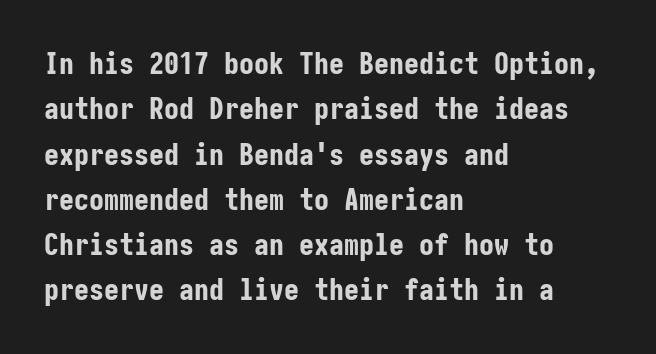
Is there any slant? The stems are plumb. Spacing between characters is what you'd get straight out of the box. Is the block centered? No — it sits flush against the left margin. Rows of type keep a routine distance in the vertical direction. Underlining? Definitely not there. This sample uses a sans-serif face.
